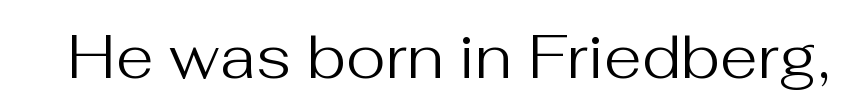
Q: Is the text bold? A: No.
Q: Is the text italic (slanted)? A: No, it is upright.
Q: Is the typeface a serif or a sans-serif typeface? A: Sans-serif.
Q: Is the text underlined? A: No.
Q: Is the spacing between letters normal or unusually wide? A: Normal.
Q: Width (condensed, normal, or wide)? A: Normal.
Q: Stroke contrast? A: Medium.
Q: x-height? A: Medium.
Q: Monospaced? A: No.
